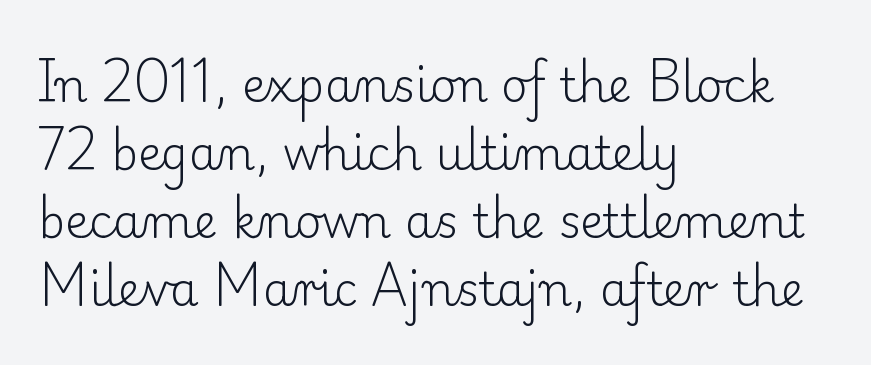
The image shows 46 px light type, upright; set left-aligned, normal line spacing (1.48x), normal letter spacing, not underlined; low stroke contrast and a small x-height.
